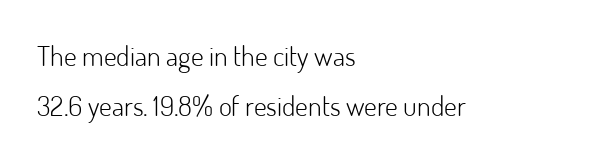
The image shows 28 px light sans-serif type, upright; set left-aligned, line spacing 1.8x, normal letter spacing, not underlined; low stroke contrast and a small x-height.
